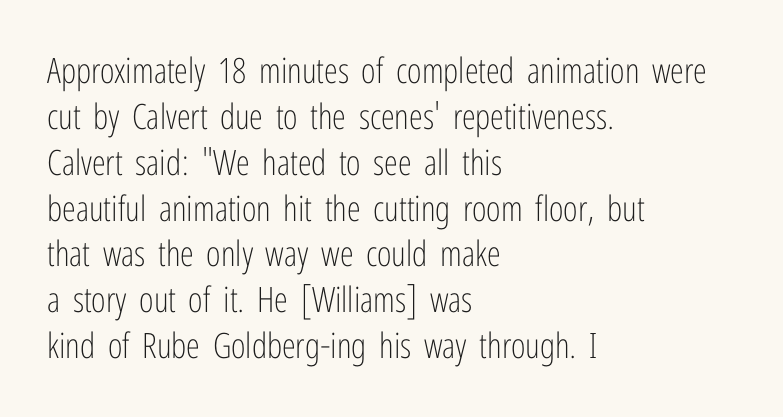
{"serif": "no", "italic": "no", "bold": "no", "weight": "light", "width": "condensed", "stroke_contrast": "low", "x_height": "medium", "monospaced": "no", "underline": "no", "align": "left", "line_spacing": "normal", "line_spacing_ratio": 1.31, "letter_spacing": "normal", "letter_spacing_em": 0.0, "glyph_px": 35}
